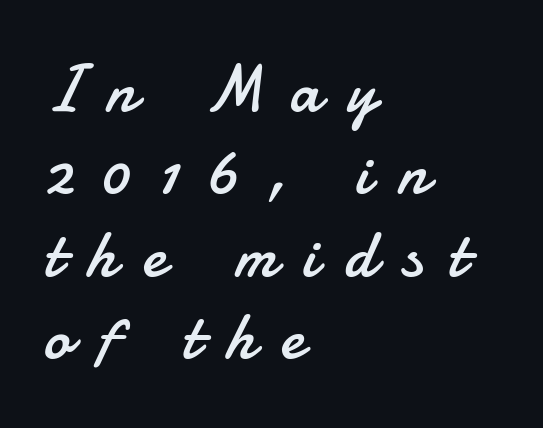
{"serif": "no", "bold": "no", "weight": "regular", "width": "normal", "stroke_contrast": "low", "x_height": "small", "monospaced": "no", "underline": "no", "align": "left", "line_spacing": "normal", "line_spacing_ratio": 1.25, "letter_spacing": "wide", "letter_spacing_em": 0.4, "glyph_px": 66}
